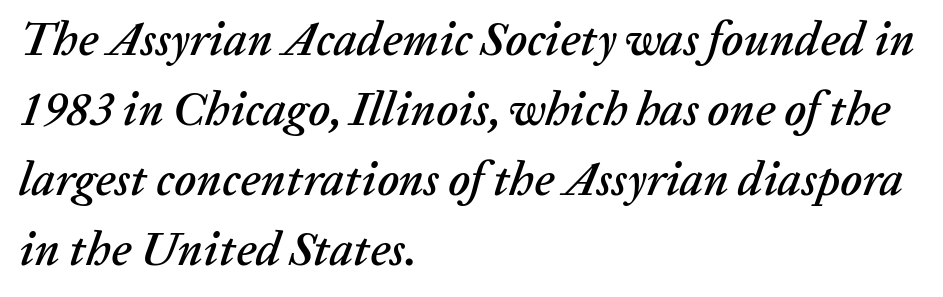
{"italic": "yes", "lean": "right", "slant_degrees": 20, "width": "normal", "stroke_contrast": "low", "x_height": "medium", "monospaced": "no", "underline": "no", "align": "left", "line_spacing": "normal", "line_spacing_ratio": 1.49, "letter_spacing": "normal", "letter_spacing_em": 0.0, "glyph_px": 47}
